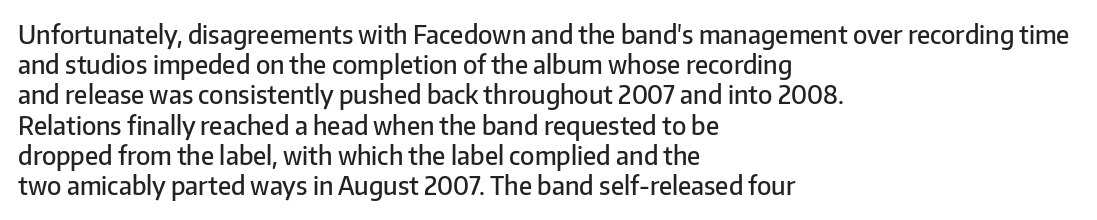
Q: Is the text bold? A: Semi-bold.
Q: Is the text italic (slanted)? A: No, it is upright.
Q: Is the text underlined? A: No.
Q: How is the paragraph aligned? A: Left-aligned.
Q: Is the spacing between letters normal or unusually wide? A: Normal.
